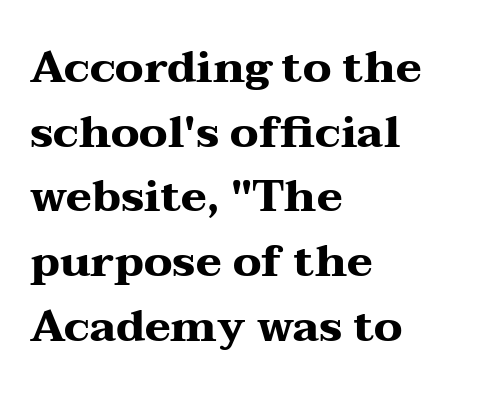
{"serif": "yes", "italic": "no", "bold": "yes", "weight": "heavy", "width": "wide", "stroke_contrast": "medium", "x_height": "medium", "monospaced": "no", "underline": "no", "align": "left", "line_spacing": "normal", "line_spacing_ratio": 1.47, "letter_spacing": "normal", "letter_spacing_em": 0.0, "glyph_px": 44}
